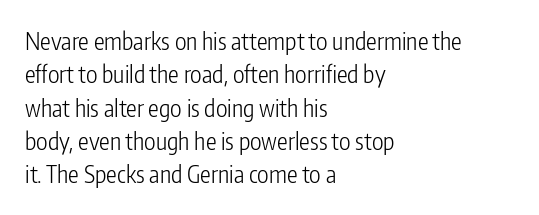
The image shows 24 px text type, upright; set left-aligned, normal line spacing (1.39x), normal letter spacing, not underlined.
